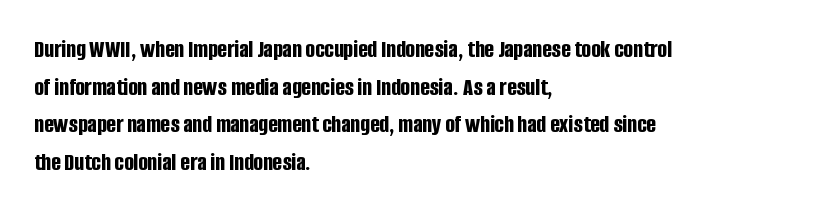
Students, note that the glyphs here touch the page at normal intervals. The vertical gap from one line to the next is medium. The lettering stays uniformly vertical, giving the passage a roman look. The lines are quadded left. Heft: maximum for text — a bold. Type without underlining.
